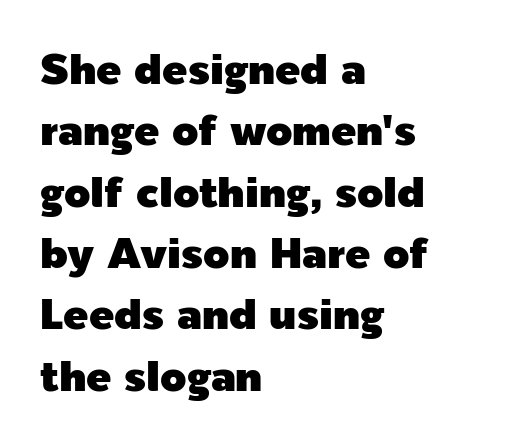
The image shows 42 px sans-serif type, upright; set left-aligned, normal line spacing (1.46x), normal letter spacing, not underlined; a medium x-height.
